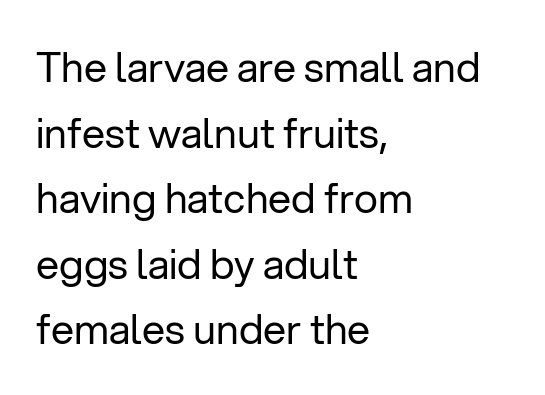
{"serif": "no", "italic": "no", "bold": "no", "weight": "regular", "width": "normal", "stroke_contrast": "low", "x_height": "medium", "monospaced": "no", "underline": "no", "align": "left", "line_spacing": "normal", "line_spacing_ratio": 1.6, "letter_spacing": "normal", "letter_spacing_em": 0.0, "glyph_px": 41}
